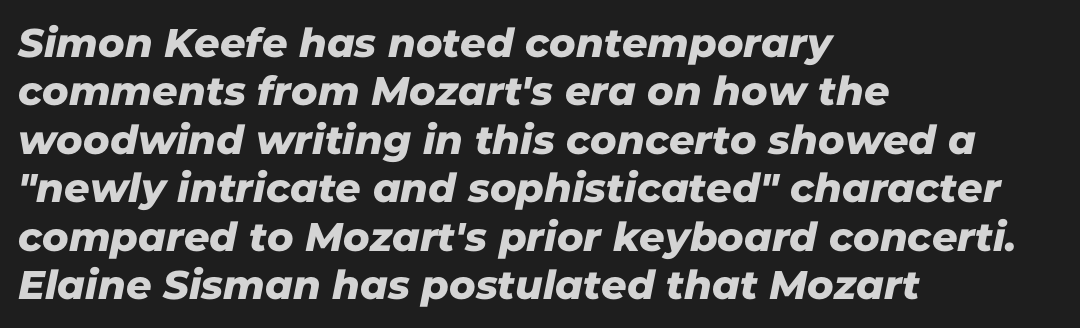
The image shows 40 px sans-serif type; set left-aligned, line spacing 1.21x, normal letter spacing, not underlined; low stroke contrast and a medium x-height.
